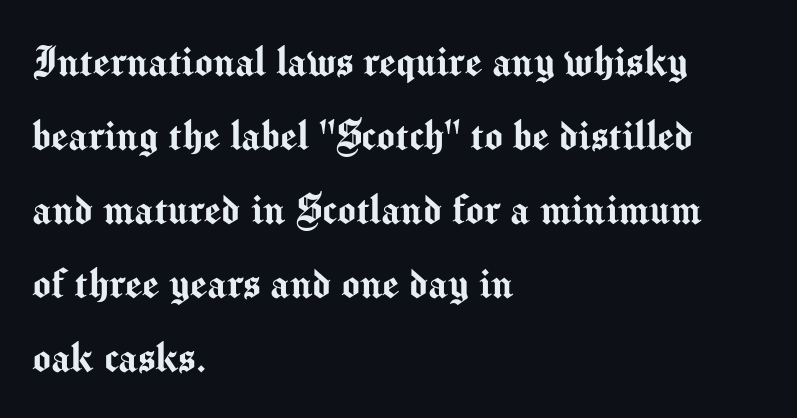
Varying glyph widths throughout — classic text-font behaviour. Each word holds together tightly as a unit, with standard inter-letter gaps. The words here are not underlined. When letters stand straight like this, we call the style roman or upright. This block has exactly the height ordinary leading produces. Alignment: flush left.
